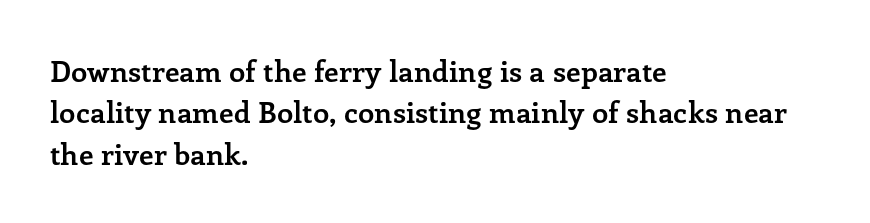
The rendering keeps characters at their native spacing. Looks like regular typesetting: each glyph gets only the width it needs. The words here are not underlined. Summary of weight: heavy, a full bold.
